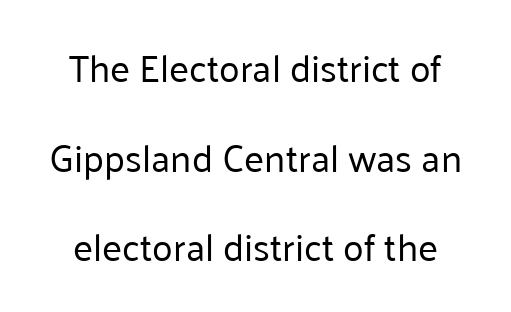
When letters stand straight like this, we call the style roman or upright. This reads as an unemphasized weight, regular at the heaviest. Leading: increased. This sample is center-justified, so both line endings float freely. A bare baseline throughout the passage. Words appear dense and cohesive because spacing is normal.
